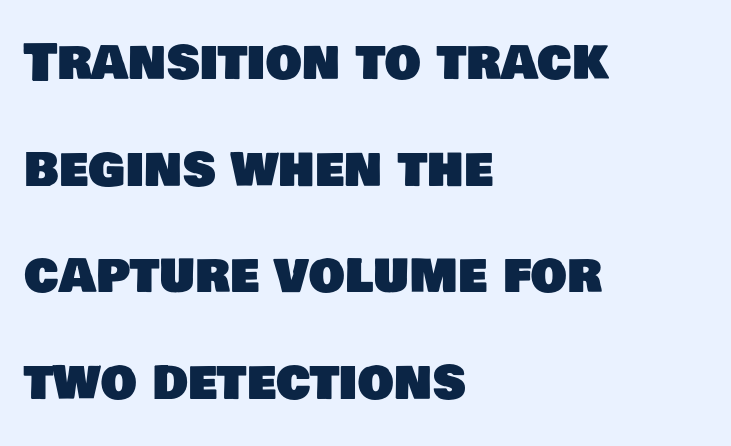
{"serif": "no", "width": "normal", "stroke_contrast": "low", "x_height": "large", "monospaced": "no", "underline": "no", "align": "left", "line_spacing": "loose", "line_spacing_ratio": 2.09, "letter_spacing": "normal", "letter_spacing_em": 0.0, "glyph_px": 51}
